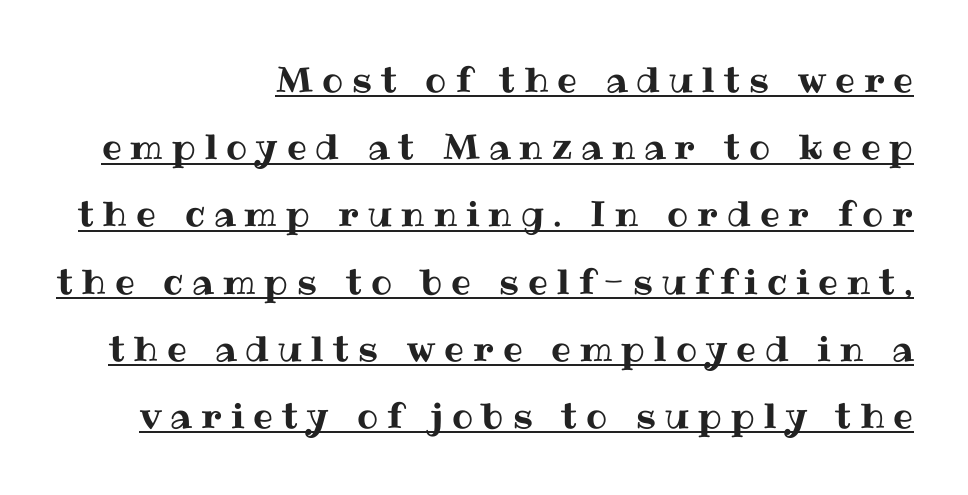
Q: Is the text italic (slanted)? A: No, it is upright.
Q: Is the text underlined? A: Yes.
Q: How is the paragraph aligned? A: Right-aligned.
Q: Is the spacing between letters normal or unusually wide? A: Unusually wide.
Q: Is the spacing between lines tight, normal or loose? A: Loose.
Q: Width (condensed, normal, or wide)? A: Normal.
Q: Stroke contrast? A: Medium.
Q: x-height? A: Medium.
Q: Monospaced? A: No.
